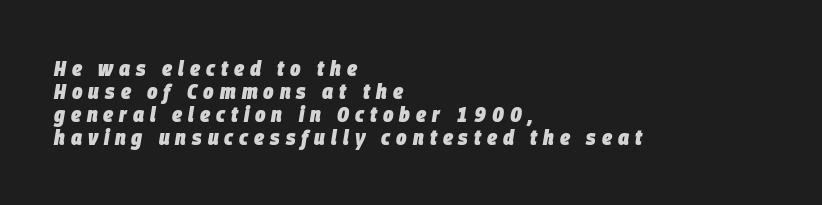
Honestly, the letter spacing is so wide it's the main thing you notice. Interline gaps are noticeably narrow in this sample. Short and long lines alike share a common starting point at left. Weight: bold.
